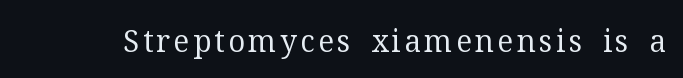
Each letter keeps its own natural width here, so spacing adapts to shape. The font is comparable to plain body text, perhaps lighter. Anything drawn beneath the words? Only blank space. Vertical strokes here are truly vertical.
